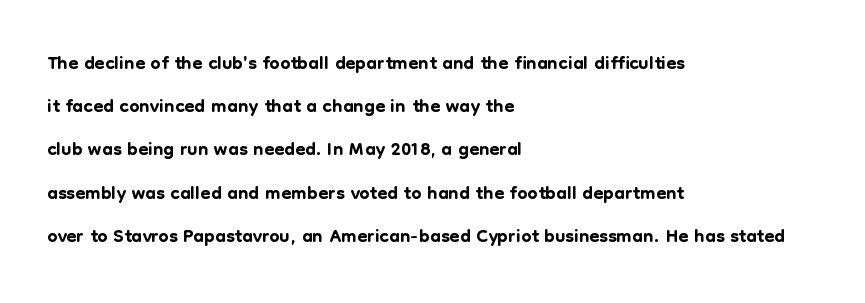
The text was rendered using a sans face with plain stroke endings. Every row of glyphs begins at an identical x-position on the left. Tracking here is standard; glyphs follow each other at the usual distance. Style check: upright.
